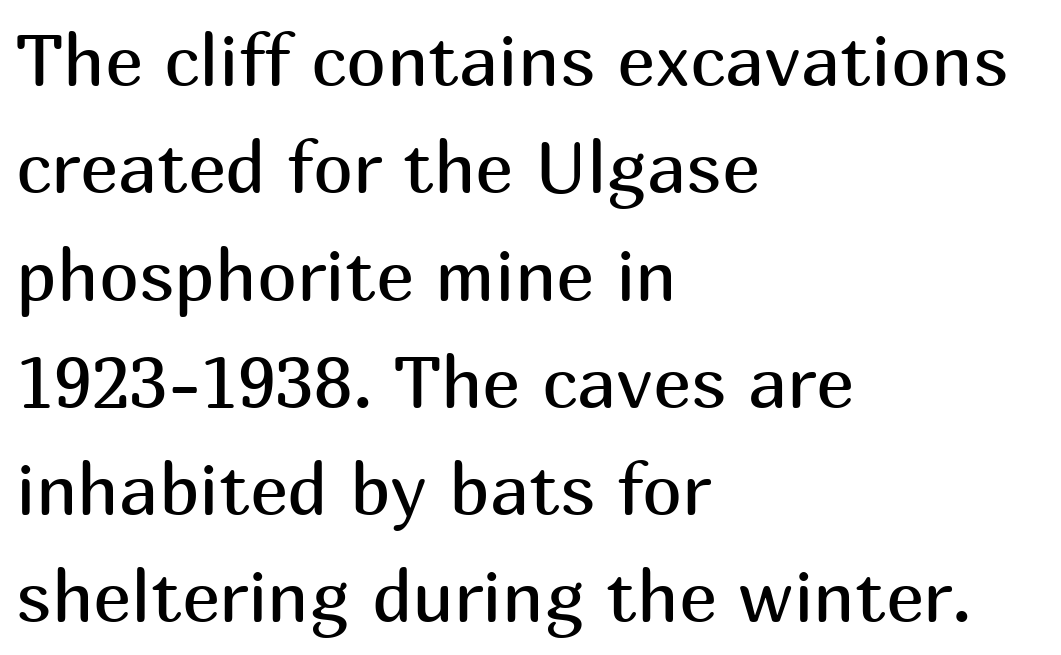
{"serif": "no", "italic": "no", "bold": "no", "weight": "regular", "width": "normal", "stroke_contrast": "medium", "x_height": "medium", "monospaced": "no", "underline": "no", "align": "left", "line_spacing": "normal", "line_spacing_ratio": 1.49, "letter_spacing": "normal", "letter_spacing_em": 0.0, "glyph_px": 72}
